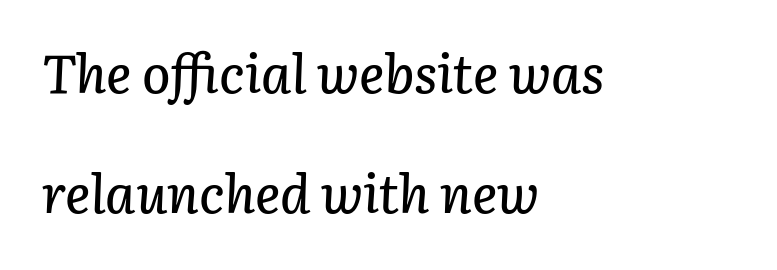
The image shows 53 px text type, italic (leaning right); set left-aligned, loose line spacing (2.27x), normal letter spacing, not underlined; low stroke contrast and a medium x-height.
